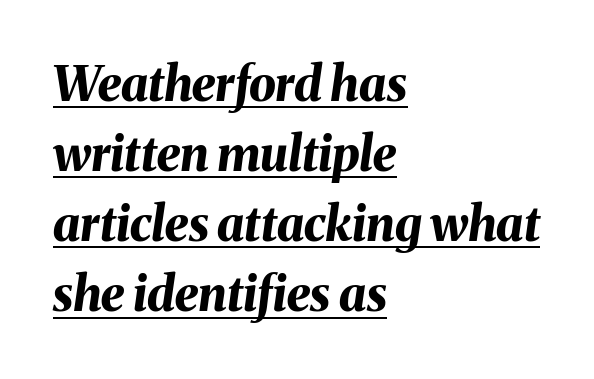
The glyphs have the mass of a bold cut. Normally led — the rows are evenly, conventionally spaced. Short note: letters normally spaced. The rag falls on the right side of this text block.
